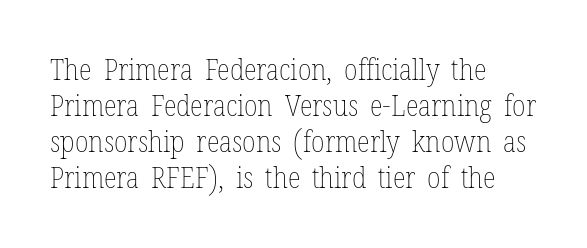
{"italic": "no", "bold": "no", "weight": "thin", "width": "condensed", "stroke_contrast": "low", "x_height": "medium", "monospaced": "no", "underline": "no", "align": "left", "line_spacing_ratio": 1.2, "letter_spacing": "normal", "letter_spacing_em": 0.0, "glyph_px": 30}
